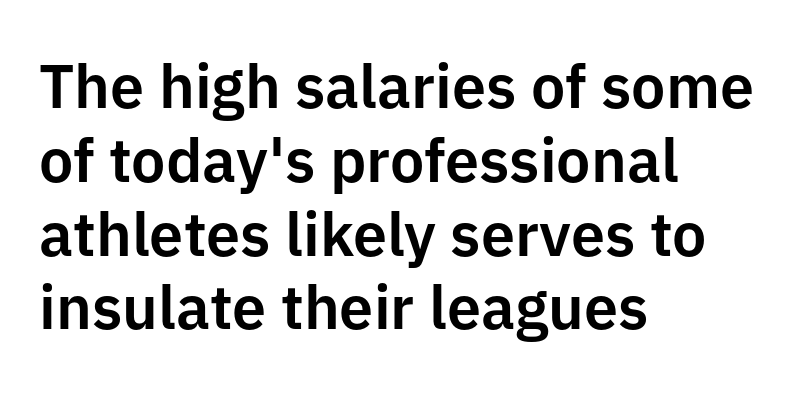
{"serif": "no", "italic": "no", "width": "normal", "stroke_contrast": "low", "x_height": "medium", "monospaced": "no", "underline": "no", "align": "left", "line_spacing_ratio": 1.21, "letter_spacing": "normal", "letter_spacing_em": 0.0, "glyph_px": 61}
